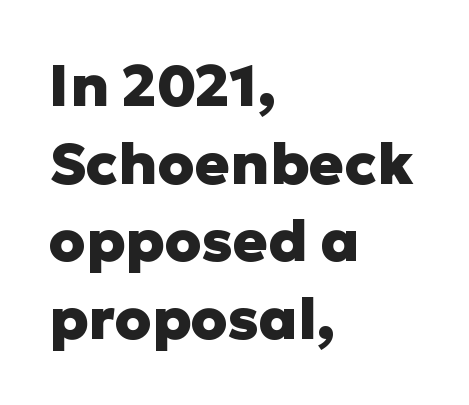
Q: Is the text bold? A: Yes.
Q: Is the text italic (slanted)? A: No, it is upright.
Q: Is the typeface a serif or a sans-serif typeface? A: Sans-serif.
Q: Is the text underlined? A: No.
Q: How is the paragraph aligned? A: Left-aligned.
Q: Is the spacing between letters normal or unusually wide? A: Normal.
Q: Is the spacing between lines tight, normal or loose? A: Normal.
Q: Width (condensed, normal, or wide)? A: Normal.
Q: Stroke contrast? A: Low.
Q: x-height? A: Medium.
Q: Monospaced? A: No.
